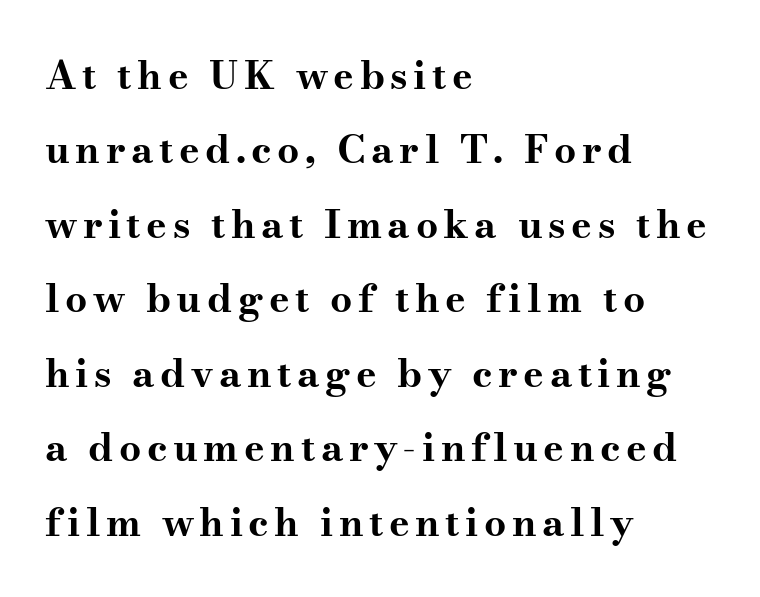
Q: Is the text bold? A: Yes.
Q: Is the text italic (slanted)? A: No, it is upright.
Q: Is the typeface a serif or a sans-serif typeface? A: Serif.
Q: Is the text underlined? A: No.
Q: How is the paragraph aligned? A: Left-aligned.
Q: Is the spacing between lines tight, normal or loose? A: Loose.
Q: Width (condensed, normal, or wide)? A: Wide.
Q: Stroke contrast? A: Medium.
Q: x-height? A: Small.
Q: Monospaced? A: No.
